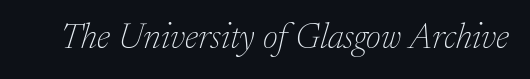
Notice how the stems are inclined rather than vertical — that's the hallmark of italics. No letter is thick-stroked: the sample isn't bold. The passage shown is typeset with a serif family. The zone under the glyphs is completely vacant.
